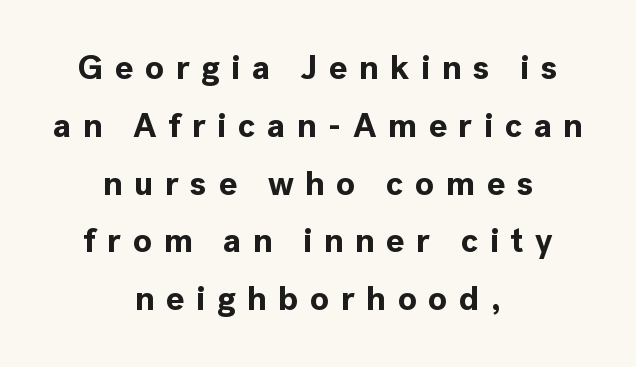
The image shows 34 px bold sans-serif type, upright; set centered, normal line spacing (1.7x), unusually wide letter spacing (+0.34 em), not underlined; a medium x-height.
